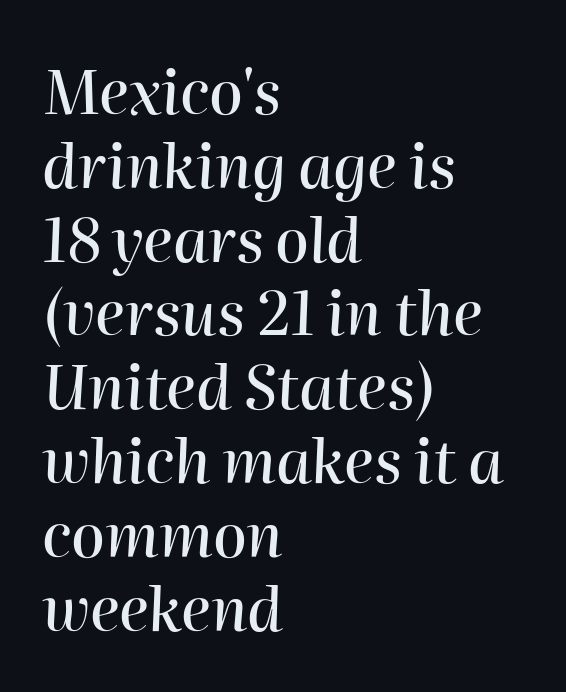
{"italic": "yes", "lean": "right", "slant_degrees": 2, "width": "normal", "stroke_contrast": "high", "x_height": "medium", "monospaced": "no", "underline": "no", "align": "left", "line_spacing_ratio": 1.21, "letter_spacing": "normal", "letter_spacing_em": 0.0, "glyph_px": 61}
